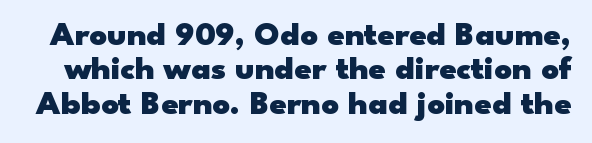
{"serif": "no", "italic": "no", "bold": "yes", "weight": "heavy", "width": "wide", "stroke_contrast": "low", "x_height": "small", "monospaced": "no", "underline": "no", "line_spacing": "tight", "line_spacing_ratio": 1.01, "letter_spacing": "normal", "letter_spacing_em": 0.0, "glyph_px": 34}
